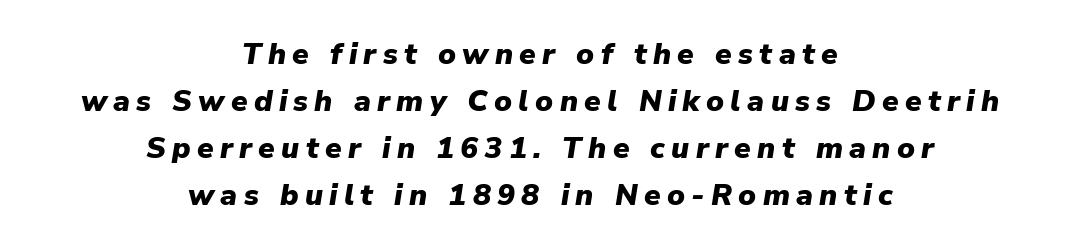
Q: Is the text bold? A: Yes.
Q: Is the text italic (slanted)? A: Yes, it leans right by about 9 degrees.
Q: Is the text underlined? A: No.
Q: How is the paragraph aligned? A: Centered.
Q: Is the spacing between letters normal or unusually wide? A: Unusually wide.
Q: Is the spacing between lines tight, normal or loose? A: Normal.
Q: Width (condensed, normal, or wide)? A: Normal.
Q: Stroke contrast? A: Low.
Q: x-height? A: Medium.
Q: Monospaced? A: No.
